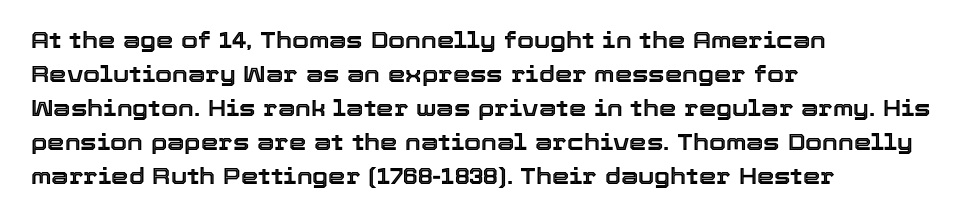
Q: Is the text italic (slanted)? A: No, it is upright.
Q: Is the text underlined? A: No.
Q: How is the paragraph aligned? A: Left-aligned.
Q: Is the spacing between letters normal or unusually wide? A: Normal.
Q: Is the spacing between lines tight, normal or loose? A: Normal.
